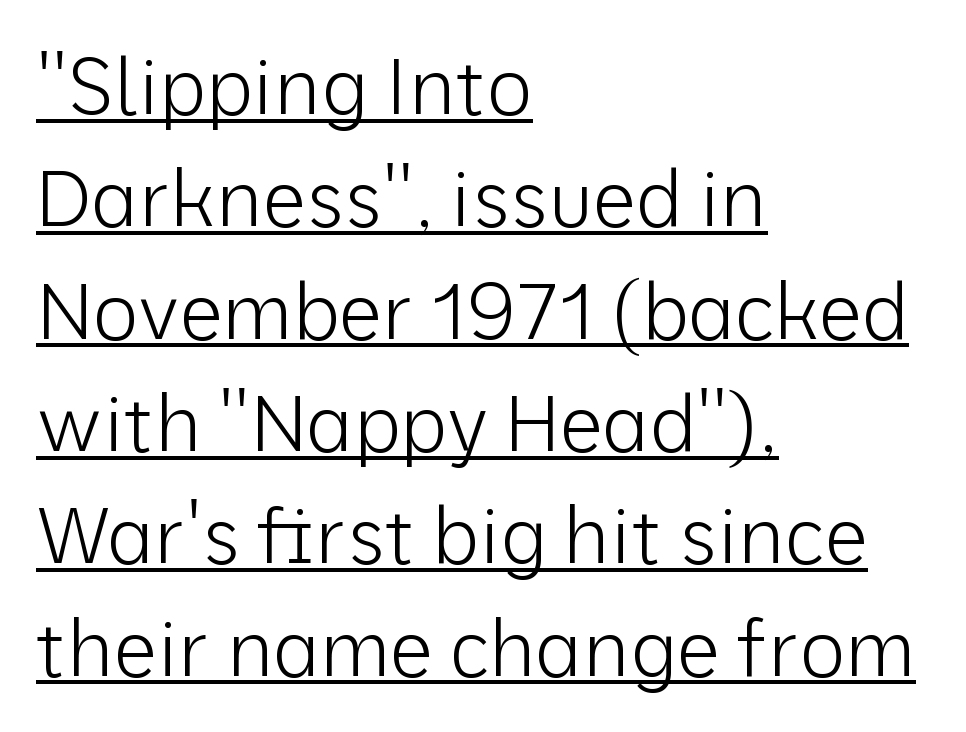
The image shows 78 px light sans-serif type, upright; set left-aligned, normal line spacing (1.44x), normal letter spacing, underlined; low stroke contrast and a medium x-height.
